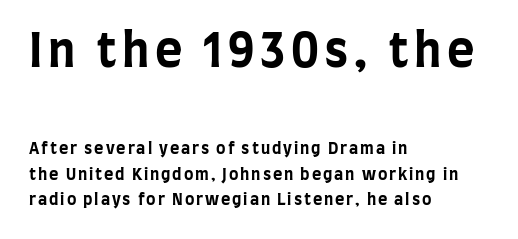
{"serif": "no", "italic": "no", "bold": "yes", "weight": "bold", "width": "condensed", "stroke_contrast": "low", "x_height": "large", "monospaced": "no", "underline": "no", "align": "left", "line_spacing": "normal", "line_spacing_ratio": 1.59, "larger_block": "first", "size_ratio": 2.94, "glyph_px": 47}
